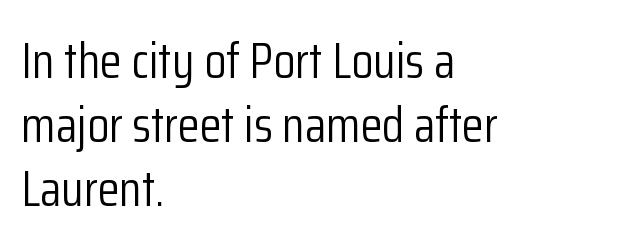
{"serif": "no", "italic": "no", "bold": "no", "weight": "light", "width": "condensed", "stroke_contrast": "low", "x_height": "medium", "monospaced": "no", "underline": "no", "align": "left", "line_spacing": "normal", "line_spacing_ratio": 1.28, "letter_spacing": "normal", "letter_spacing_em": 0.0, "glyph_px": 50}
